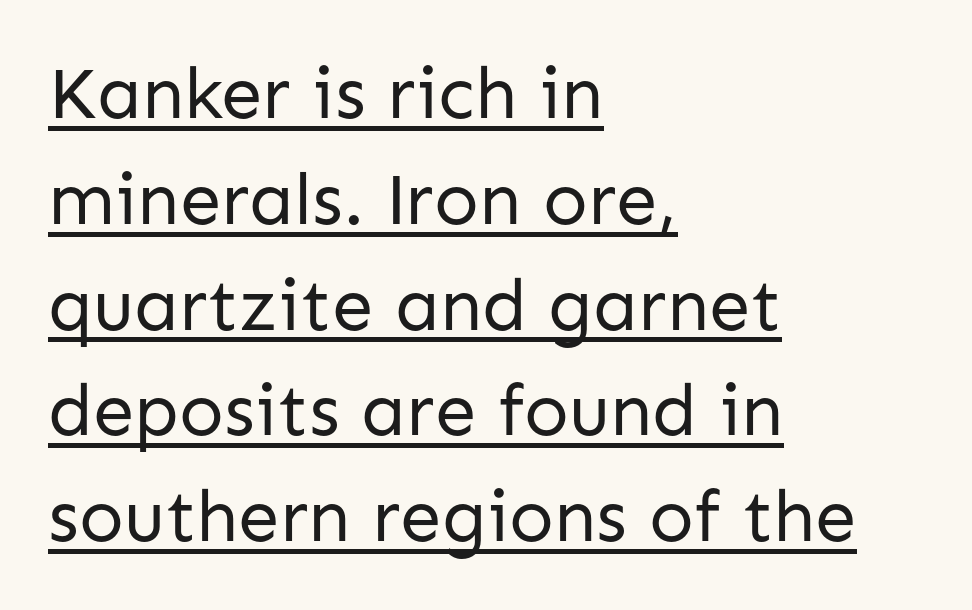
{"serif": "no", "italic": "no", "bold": "no", "weight": "regular", "width": "normal", "stroke_contrast": "low", "x_height": "medium", "monospaced": "no", "underline": "yes", "align": "left", "line_spacing": "normal", "line_spacing_ratio": 1.43, "letter_spacing": "normal", "letter_spacing_em": 0.0, "glyph_px": 74}
